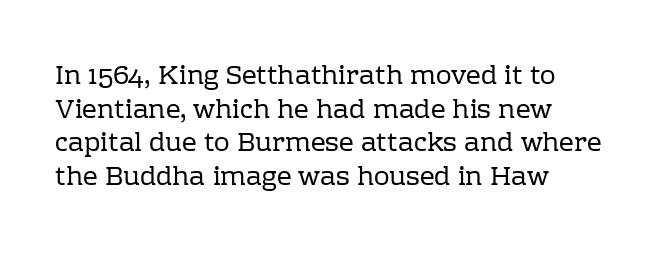
{"italic": "no", "bold": "no", "underline": "no", "line_spacing": "normal", "line_spacing_ratio": 1.29, "letter_spacing": "normal", "letter_spacing_em": 0.0, "glyph_px": 26}
